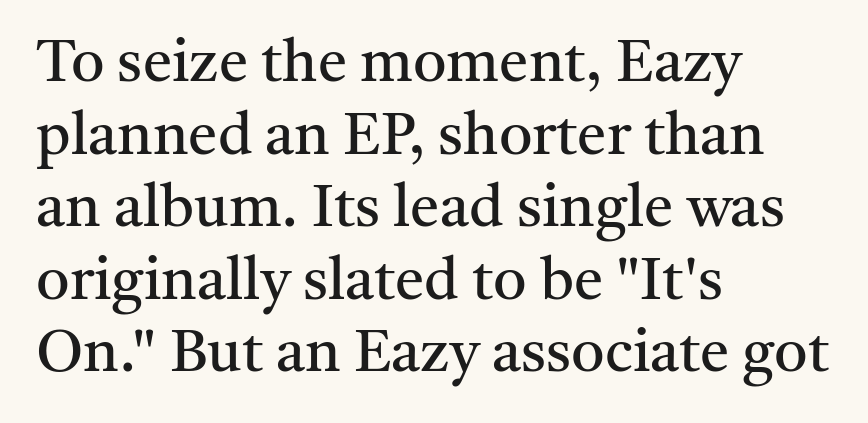
The image shows 59 px regular-weight serif type, upright; set left-aligned, line spacing 1.23x, normal letter spacing, not underlined; medium stroke contrast and a medium x-height.
